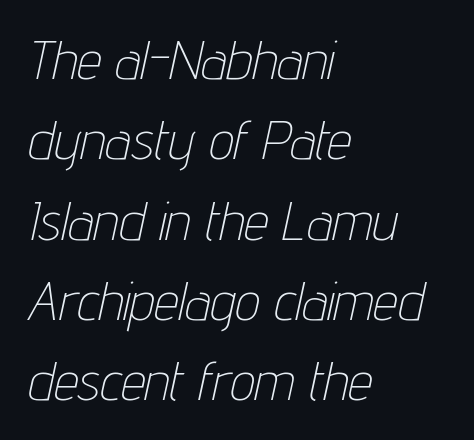
Q: Is the text bold? A: No.
Q: Is the text italic (slanted)? A: Yes, it leans right by about 12 degrees.
Q: Is the text underlined? A: No.
Q: How is the paragraph aligned? A: Left-aligned.
Q: Is the spacing between letters normal or unusually wide? A: Normal.
Q: Is the spacing between lines tight, normal or loose? A: Normal.
Q: Width (condensed, normal, or wide)? A: Condensed.
Q: Stroke contrast? A: Low.
Q: x-height? A: Medium.
Q: Monospaced? A: No.
